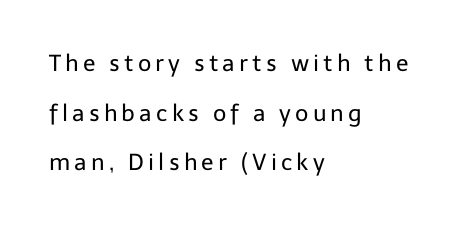
Is the block centered? No — it sits flush against the left margin. Leading: increased. Each stroke keeps to a modest, everyday thickness or less. Words float on clear page, feet unadorned. Characters remain perfectly vertical along every line.
